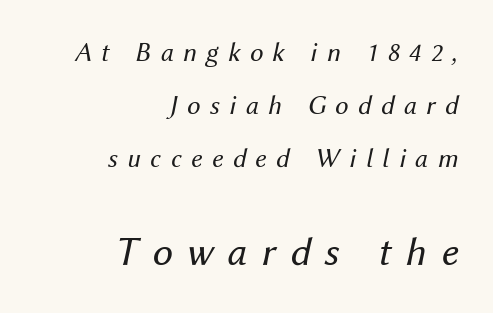
Looks like regular typesetting: each glyph gets only the width it needs. Tracking here is generous; glyphs stand well apart from one another. Bigger letters appear in the bottom chunk; the top chunk is reduced. Visually the block forms a straight wall on the right and a jagged coastline on the left. Vertical spacing — loose. Would a proofreader flag this as italicized? Yes.
